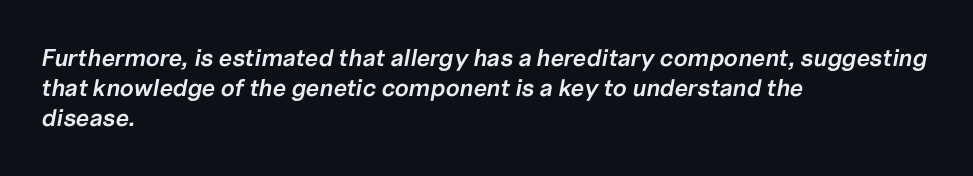
Q: Is the text bold? A: Semi-bold.
Q: Is the text italic (slanted)? A: Yes, it leans right by about 10 degrees.
Q: Is the text underlined? A: No.
Q: How is the paragraph aligned? A: Left-aligned.
Q: Is the spacing between letters normal or unusually wide? A: Normal.
Q: Is the spacing between lines tight, normal or loose? A: Normal.
